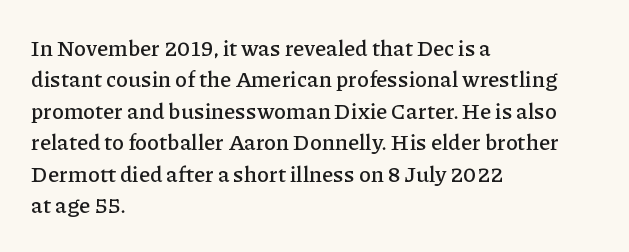
Quick note: underline off. Interline gaps are of average width in this sample. Notice how the stems are strictly vertical — no italics here. How are the letters spaced? Ordinarily, with no added tracking. The lines are quadded left.
